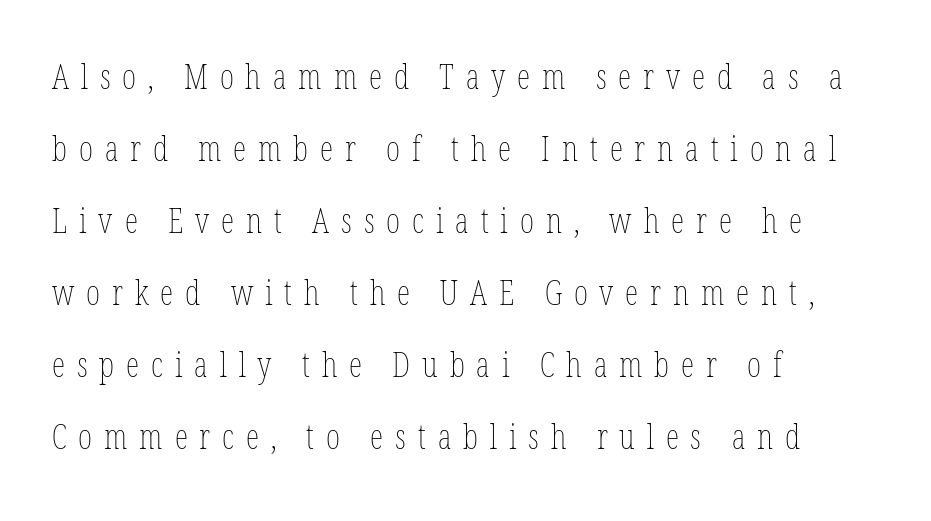
The image shows 34 px thin, condensed type, upright; set left-aligned, loose line spacing (2.12x), unusually wide letter spacing (+0.35 em), not underlined; low stroke contrast and a medium x-height.
